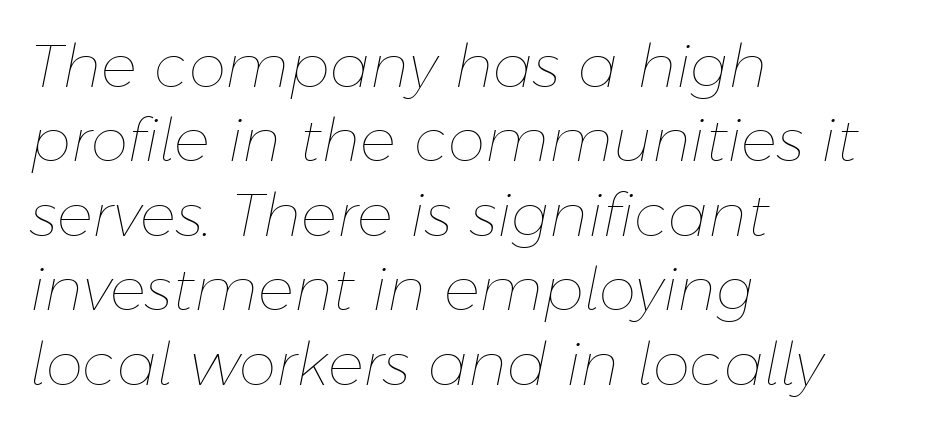
Q: Is the text bold? A: No.
Q: Is the text italic (slanted)? A: Yes, it leans right by about 11 degrees.
Q: Is the text underlined? A: No.
Q: How is the paragraph aligned? A: Left-aligned.
Q: Is the spacing between letters normal or unusually wide? A: Normal.
Q: Width (condensed, normal, or wide)? A: Normal.
Q: Stroke contrast? A: Low.
Q: x-height? A: Medium.
Q: Monospaced? A: No.
